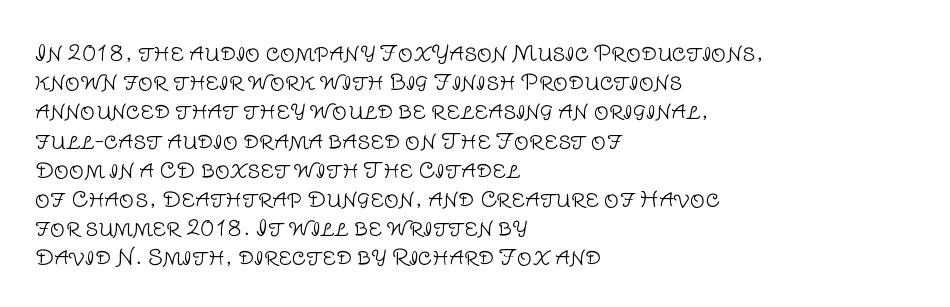
Tracking here is standard; glyphs follow each other at the usual distance. Heft: none added — not bold. These lines are set flush left with a ragged right edge. Has an underline been added? It has not.
